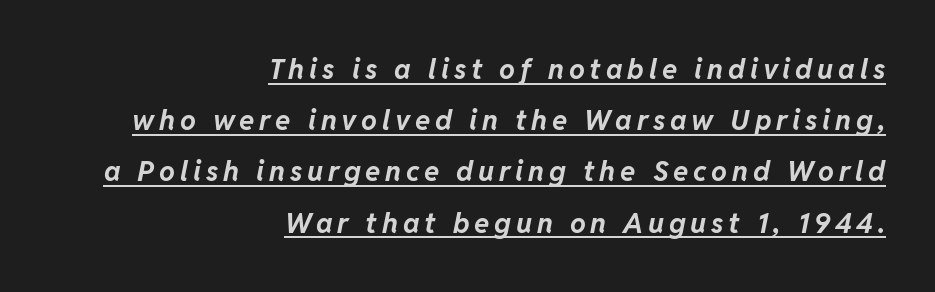
Q: Is the text bold? A: Yes.
Q: Is the text italic (slanted)? A: Yes, it leans right by about 11 degrees.
Q: Is the text underlined? A: Yes.
Q: How is the paragraph aligned? A: Right-aligned.
Q: Width (condensed, normal, or wide)? A: Normal.
Q: Stroke contrast? A: Low.
Q: x-height? A: Medium.
Q: Monospaced? A: No.
